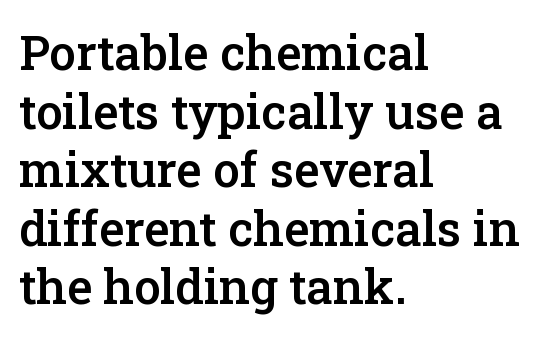
The face used here is proportionally spaced, like ordinary book or web type. Bold? Not quite — semibold, heavier than regular but stopping short. Italic: no, the glyphs are upright roman. Does the type have serifs? Yes, each stem ends in a small foot. These lines stack with their left ends in a neat column.
